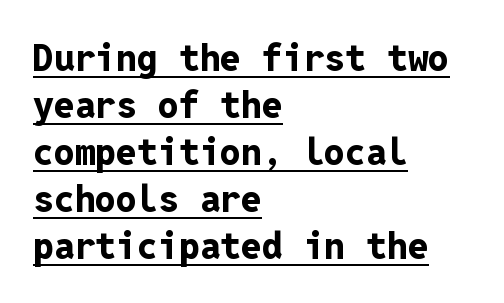
{"serif": "no", "italic": "no", "bold": "yes", "weight": "bold", "width": "normal", "stroke_contrast": "low", "x_height": "medium", "monospaced": "yes", "underline": "yes", "align": "left", "line_spacing": "normal", "line_spacing_ratio": 1.27, "letter_spacing": "normal", "letter_spacing_em": 0.0, "glyph_px": 37}
